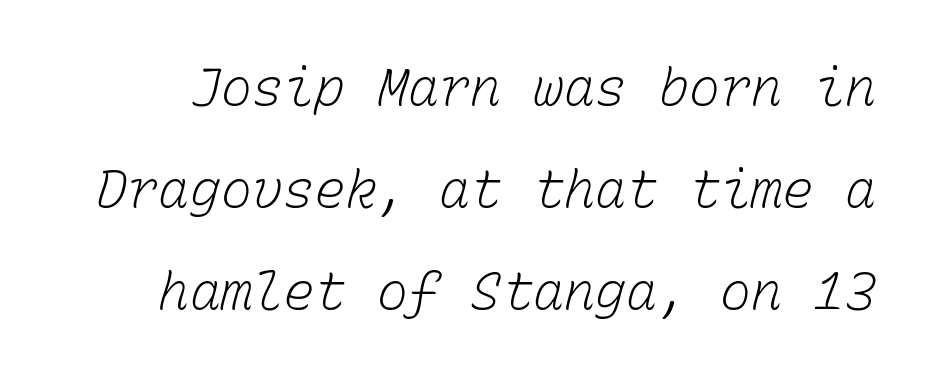
Q: Is the text bold? A: No.
Q: Is the text underlined? A: No.
Q: Is the spacing between letters normal or unusually wide? A: Normal.
Q: Is the spacing between lines tight, normal or loose? A: Loose.
Q: Width (condensed, normal, or wide)? A: Normal.
Q: Stroke contrast? A: Low.
Q: x-height? A: Medium.
Q: Monospaced? A: Yes.
